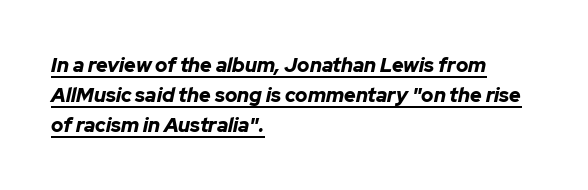
Q: Is the text bold? A: Yes.
Q: Is the text italic (slanted)? A: Yes, it leans right by about 12 degrees.
Q: Is the text underlined? A: Yes.
Q: How is the paragraph aligned? A: Left-aligned.
Q: Is the spacing between letters normal or unusually wide? A: Normal.
Q: Is the spacing between lines tight, normal or loose? A: Normal.
